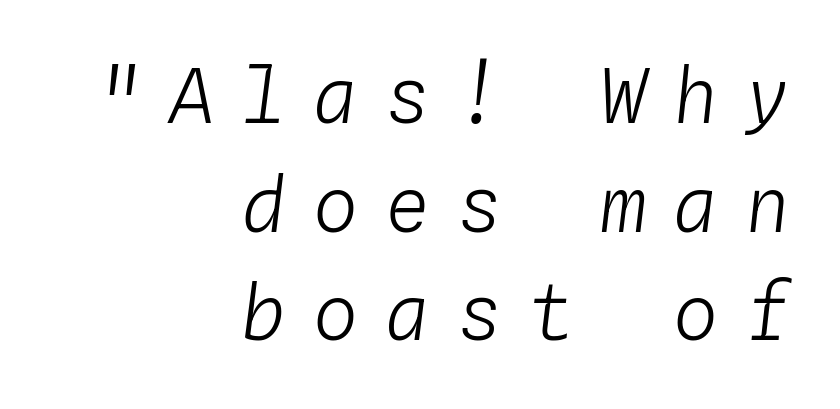
Just letters on the line, the space beneath them empty. Compared with a flush-left layout, this one pins lines to the opposite, right side. Line spacing here is normal. The typography opts for an oblique posture over an upright one. A quiet, ordinary-to-light weight characterises the typeface.
